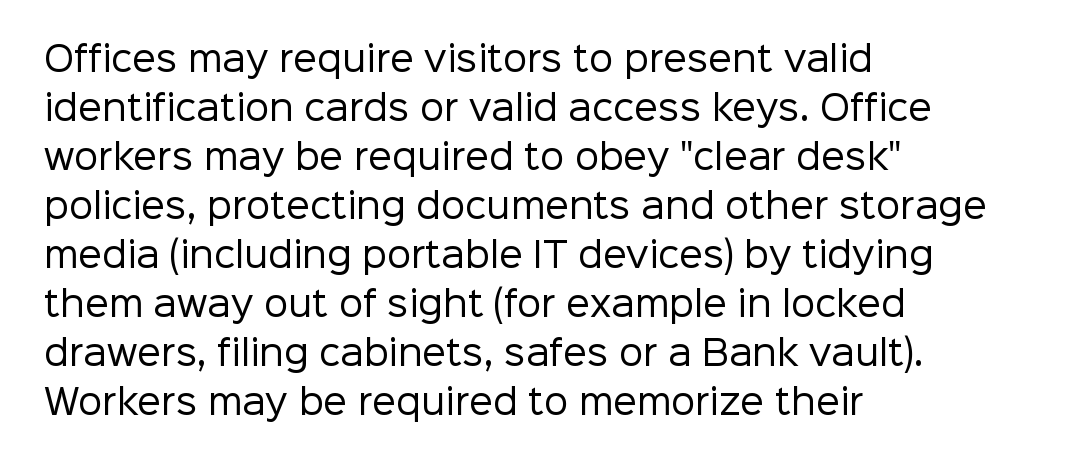
The image shows 34 px regular-weight sans-serif type, upright; set left-aligned, normal line spacing (1.44x), normal letter spacing, not underlined; low stroke contrast and a medium x-height.
